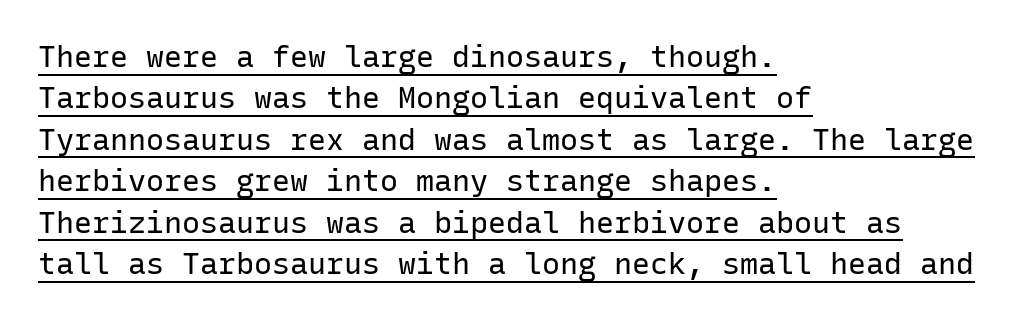
The letterforms sit at book weight or below. The typeface chosen for these lines omits serifs. Fixed-width glyphs throughout — classic coding-font behaviour. The space between consecutive lines is moderate. Like a heading marked for emphasis, these lines bear an underscore.
